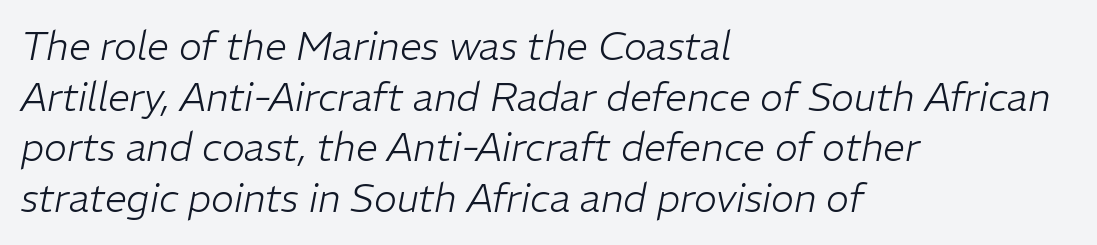
{"italic": "yes", "lean": "right", "slant_degrees": 11, "bold": "no", "weight": "light", "width": "normal", "stroke_contrast": "low", "x_height": "medium", "monospaced": "no", "underline": "no", "align": "left", "line_spacing": "normal", "line_spacing_ratio": 1.3, "letter_spacing": "normal", "letter_spacing_em": 0.0, "glyph_px": 39}
